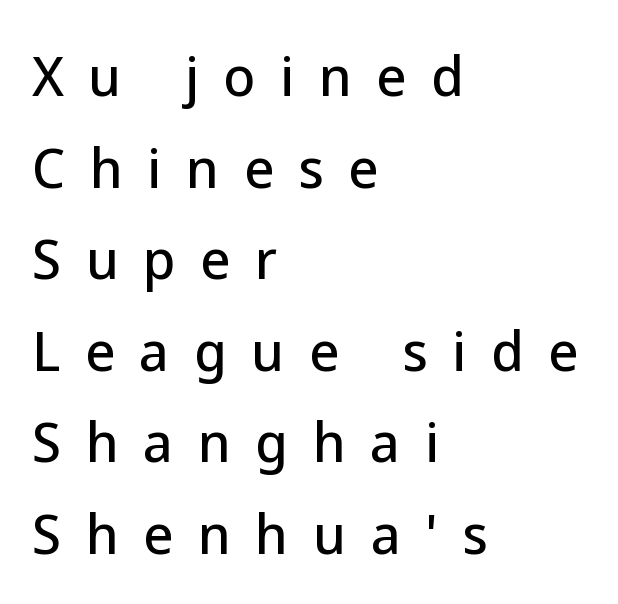
The lettering holds an erect, upright posture throughout. Unmarked baselines from the first word to the last. Check where the strokes stop: nothing finishes them off — pure sans. Is this a fixed-width face? No — the glyphs have proportional, varying widths. One-word summary of the alignment: left.
